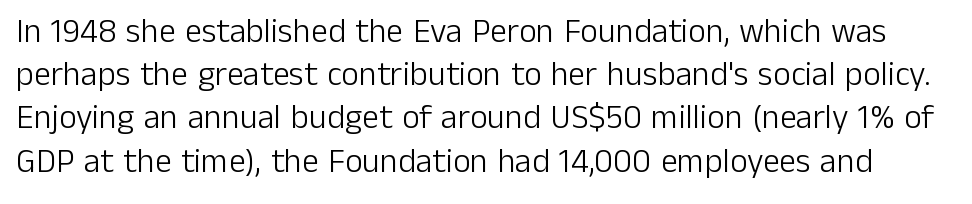
The image shows 34 px light sans-serif type, upright; set normal line spacing (1.27x), normal letter spacing, not underlined; low stroke contrast and a medium x-height.
